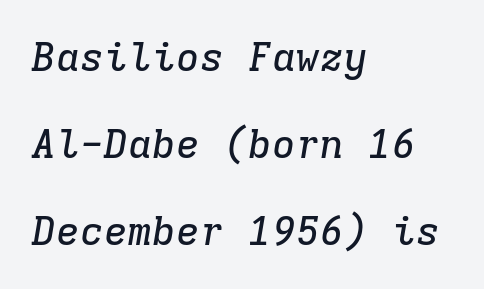
Q: Is the text italic (slanted)? A: Yes, it leans right by about 9 degrees.
Q: Is the typeface a serif or a sans-serif typeface? A: Serif.
Q: Is the text underlined? A: No.
Q: How is the paragraph aligned? A: Left-aligned.
Q: Is the spacing between letters normal or unusually wide? A: Normal.
Q: Is the spacing between lines tight, normal or loose? A: Loose.
Q: Width (condensed, normal, or wide)? A: Normal.
Q: Stroke contrast? A: Low.
Q: x-height? A: Medium.
Q: Monospaced? A: Yes.
